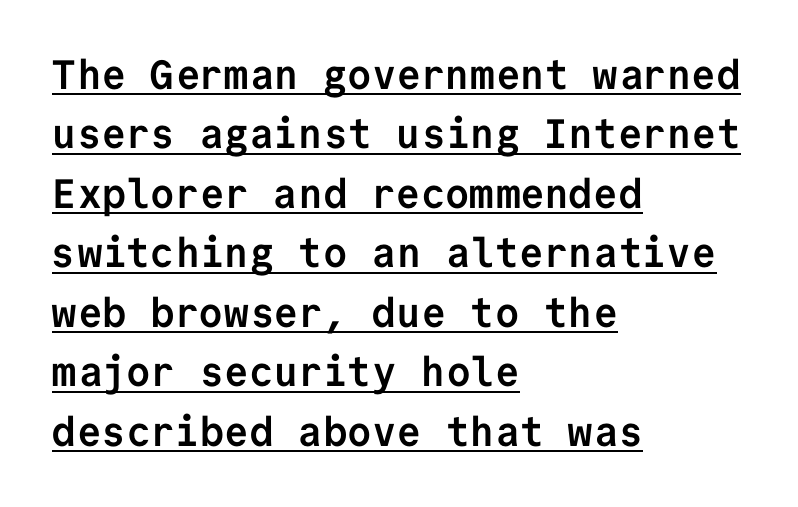
Q: Is the text bold? A: Yes.
Q: Is the text italic (slanted)? A: No, it is upright.
Q: Is the typeface a serif or a sans-serif typeface? A: Sans-serif.
Q: Is the text underlined? A: Yes.
Q: How is the paragraph aligned? A: Left-aligned.
Q: Is the spacing between letters normal or unusually wide? A: Normal.
Q: Is the spacing between lines tight, normal or loose? A: Normal.
Q: Width (condensed, normal, or wide)? A: Normal.
Q: Stroke contrast? A: Low.
Q: x-height? A: Medium.
Q: Monospaced? A: Yes.
